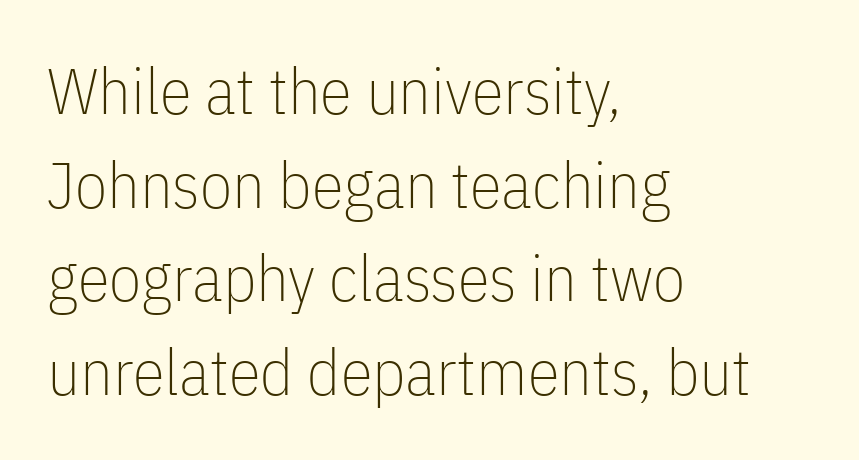
Q: Is the text bold? A: No.
Q: Is the text italic (slanted)? A: No, it is upright.
Q: Is the typeface a serif or a sans-serif typeface? A: Sans-serif.
Q: Is the text underlined? A: No.
Q: How is the paragraph aligned? A: Left-aligned.
Q: Is the spacing between letters normal or unusually wide? A: Normal.
Q: Is the spacing between lines tight, normal or loose? A: Normal.
Q: Width (condensed, normal, or wide)? A: Condensed.
Q: Stroke contrast? A: Low.
Q: x-height? A: Medium.
Q: Monospaced? A: No.
